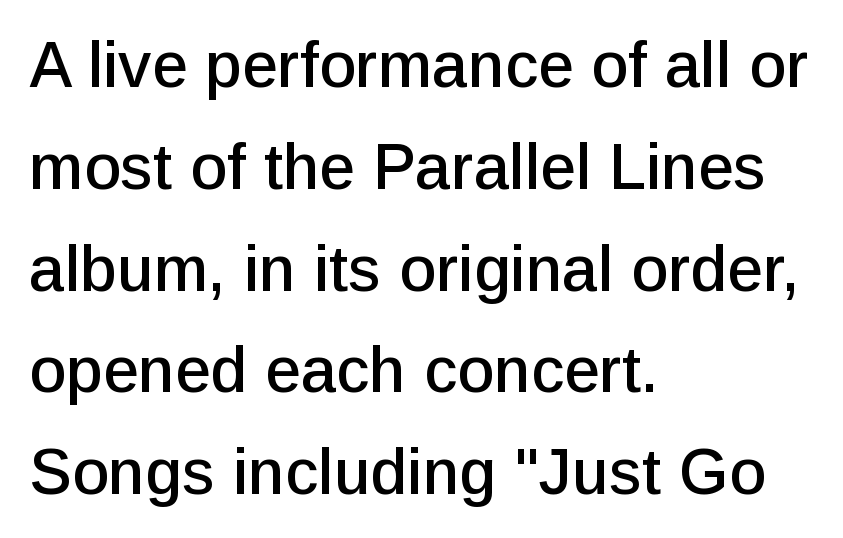
The image shows 64 px sans-serif type, upright; set left-aligned, normal line spacing (1.59x), normal letter spacing, not underlined; low stroke contrast and a medium x-height.
